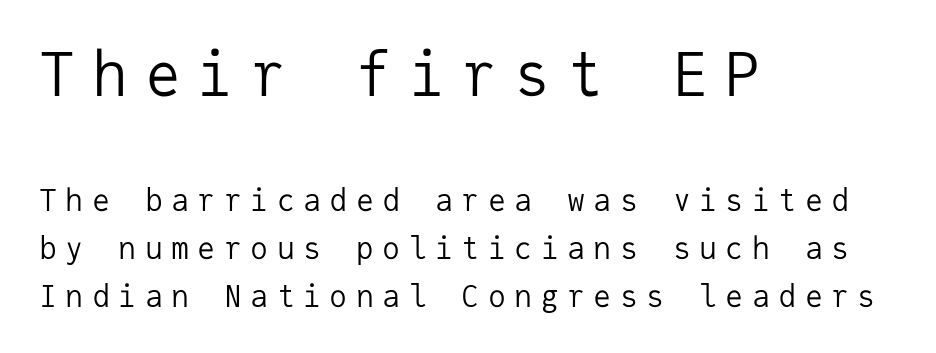
This sample uses a sans-serif face. Anything drawn beneath the words? Only blank space. The horizontal fit of the characters is loose and conspicuously gappy. This reads as an unemphasized weight, regular at the heaviest. This layout puts the oversized block above and the modest block below. Does the copy run flush right? No — it runs flush left.
